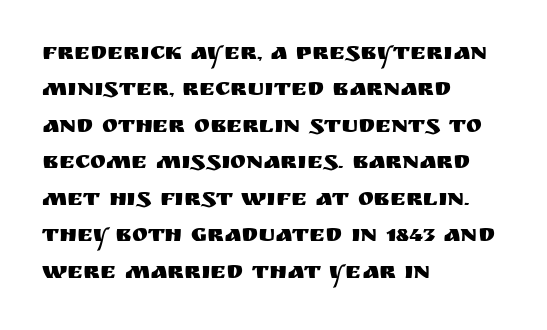
Q: Is the text italic (slanted)? A: No, it is upright.
Q: Is the text underlined? A: No.
Q: How is the paragraph aligned? A: Left-aligned.
Q: Is the spacing between letters normal or unusually wide? A: Normal.
Q: Is the spacing between lines tight, normal or loose? A: Normal.
